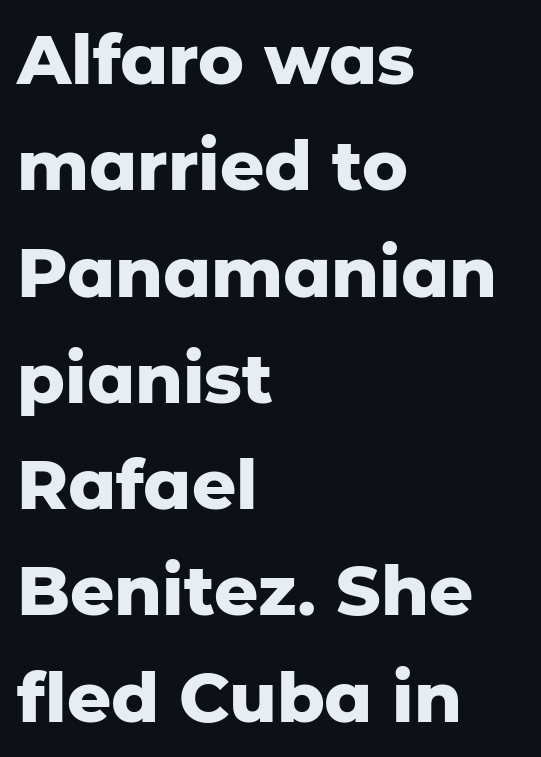
Q: Is the text bold? A: Yes.
Q: Is the text italic (slanted)? A: No, it is upright.
Q: Is the typeface a serif or a sans-serif typeface? A: Sans-serif.
Q: Is the text underlined? A: No.
Q: How is the paragraph aligned? A: Left-aligned.
Q: Is the spacing between letters normal or unusually wide? A: Normal.
Q: Is the spacing between lines tight, normal or loose? A: Normal.
Q: Width (condensed, normal, or wide)? A: Normal.
Q: Stroke contrast? A: Low.
Q: x-height? A: Medium.
Q: Monospaced? A: No.
